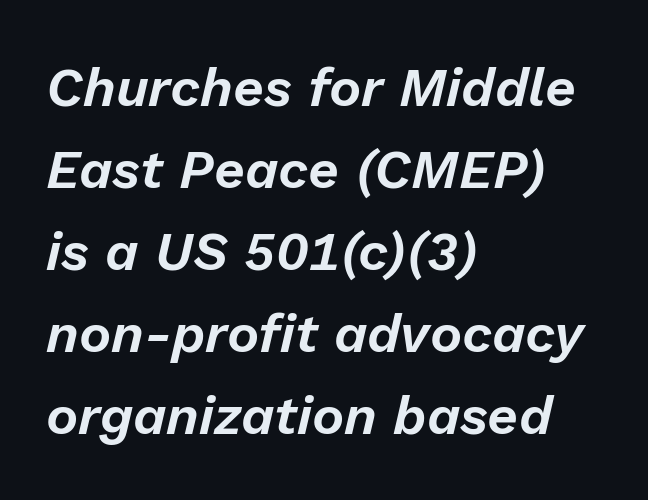
{"italic": "yes", "lean": "right", "slant_degrees": 13, "width": "normal", "stroke_contrast": "low", "x_height": "medium", "monospaced": "no", "underline": "no", "align": "left", "line_spacing": "normal", "line_spacing_ratio": 1.52, "letter_spacing": "normal", "letter_spacing_em": 0.0, "glyph_px": 54}
